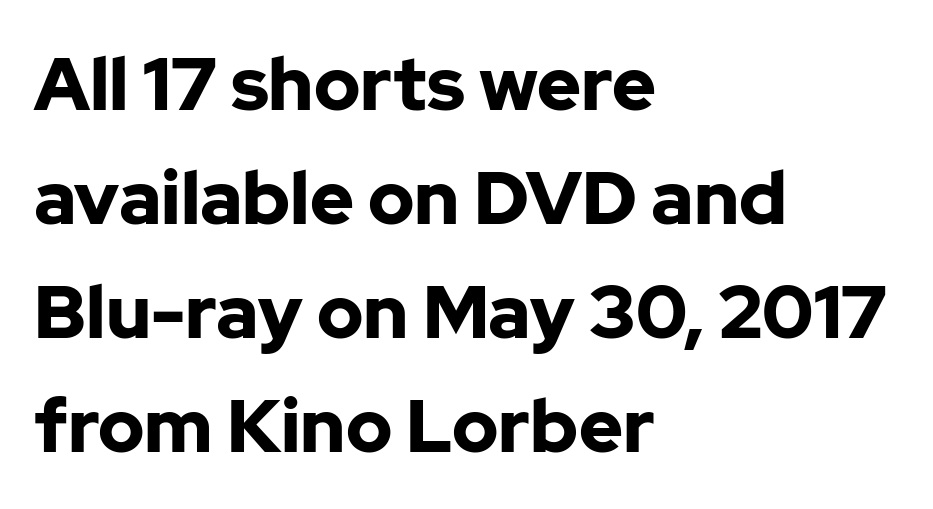
Pretty heavy lettering here — definitely bold. Caption: multi-line text, flush left, ragged right. These lines are rendered in a variable-pitch font. The rendering uses a moderate line-height, typical for paragraphs. A roman cut, with each character standing at attention.
